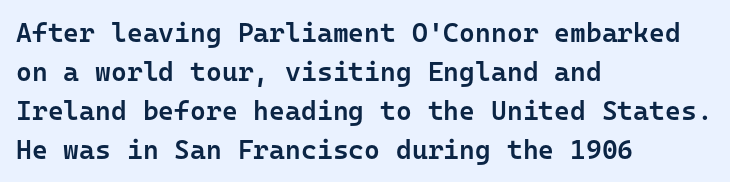
Q: Is the text bold? A: Semi-bold.
Q: Is the text italic (slanted)? A: No, it is upright.
Q: Is the text underlined? A: No.
Q: How is the paragraph aligned? A: Left-aligned.
Q: Is the spacing between letters normal or unusually wide? A: Normal.
Q: Is the spacing between lines tight, normal or loose? A: Normal.
